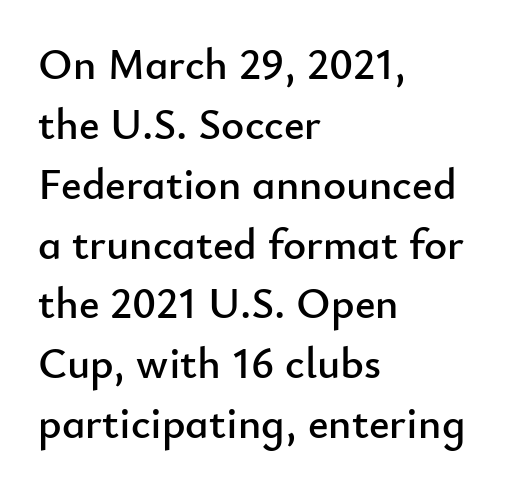
Q: Is the text italic (slanted)? A: No, it is upright.
Q: Is the typeface a serif or a sans-serif typeface? A: Sans-serif.
Q: Is the text underlined? A: No.
Q: How is the paragraph aligned? A: Left-aligned.
Q: Is the spacing between letters normal or unusually wide? A: Normal.
Q: Is the spacing between lines tight, normal or loose? A: Normal.
Q: Width (condensed, normal, or wide)? A: Normal.
Q: Stroke contrast? A: Low.
Q: x-height? A: Small.
Q: Monospaced? A: No.
